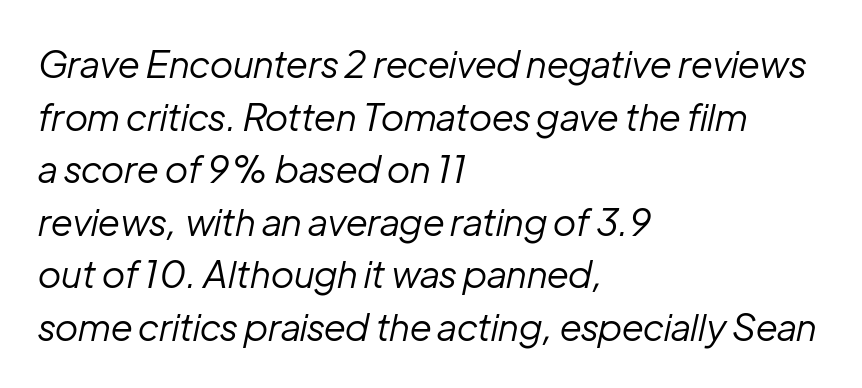
Q: Is the text bold? A: No.
Q: Is the text italic (slanted)? A: Yes, it leans right by about 12 degrees.
Q: Is the text underlined? A: No.
Q: How is the paragraph aligned? A: Left-aligned.
Q: Is the spacing between letters normal or unusually wide? A: Normal.
Q: Is the spacing between lines tight, normal or loose? A: Normal.
Q: Width (condensed, normal, or wide)? A: Normal.
Q: Stroke contrast? A: Low.
Q: x-height? A: Medium.
Q: Monospaced? A: No.
